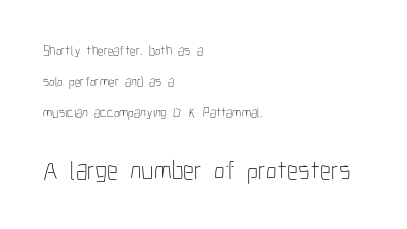
Q: Is the text bold? A: No.
Q: Is the text italic (slanted)? A: No, it is upright.
Q: Is the text underlined? A: No.
Q: How is the paragraph aligned? A: Left-aligned.
Q: Is the spacing between letters normal or unusually wide? A: Normal.
Q: Is the spacing between lines tight, normal or loose? A: Loose.
Q: Which block of text is set in a larger size, the first (top) or the second (bottom)? A: The second (bottom) one.
